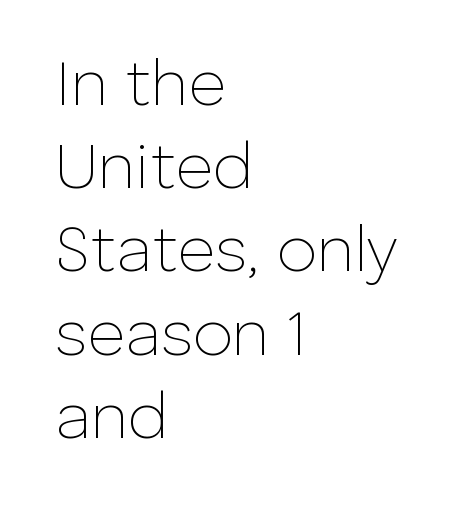
{"serif": "no", "italic": "no", "bold": "no", "weight": "thin", "width": "normal", "stroke_contrast": "low", "x_height": "medium", "monospaced": "no", "underline": "no", "align": "left", "line_spacing": "normal", "line_spacing_ratio": 1.28, "letter_spacing": "normal", "letter_spacing_em": 0.0, "glyph_px": 65}
